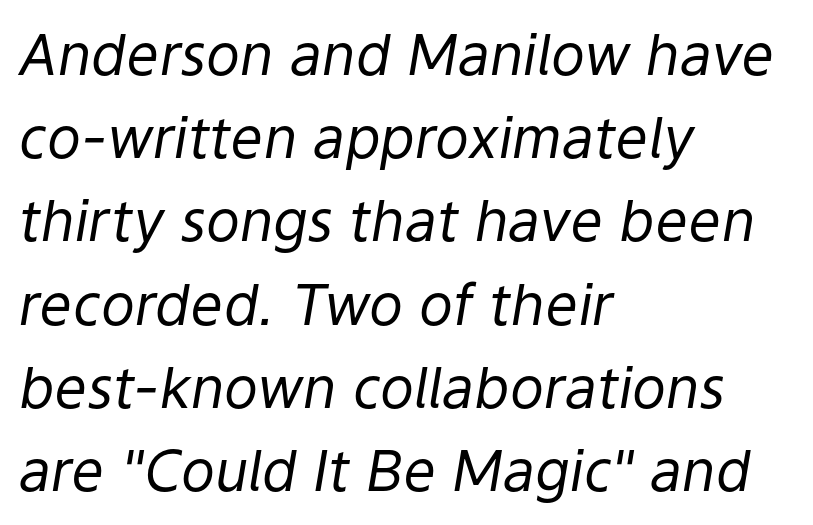
Does extra space separate the letters? No, they use regular spacing. There's an unmistakable incline to the writing here. Whoever set this chose a conventional vertical rhythm. Reading down the block, your eye returns to a fixed left position each line.
